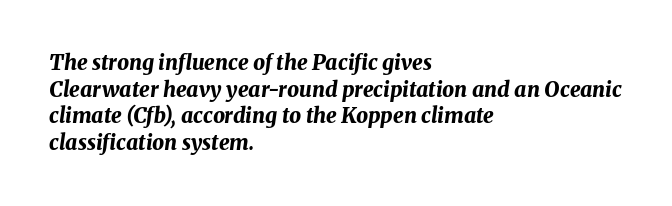
The text block is weighted toward the left margin, trailing off unevenly rightward. It's the slanting kind of type. Letter spacing: default. Pretty heavy lettering here — definitely bold.
